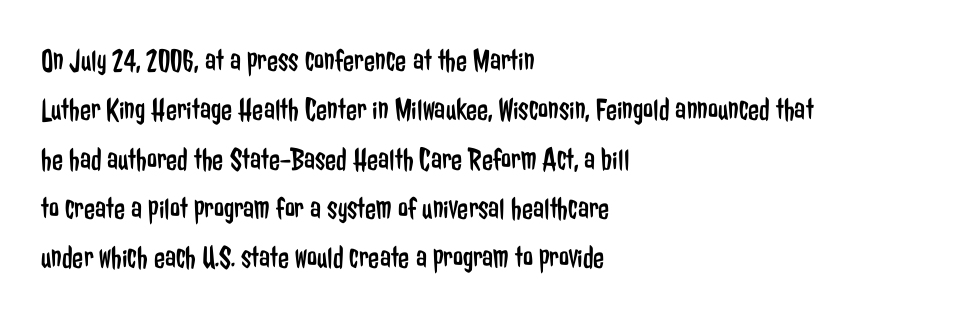
Q: Is the text bold? A: No.
Q: Is the text italic (slanted)? A: No, it is upright.
Q: Is the typeface a serif or a sans-serif typeface? A: Sans-serif.
Q: Is the text underlined? A: No.
Q: How is the paragraph aligned? A: Left-aligned.
Q: Is the spacing between letters normal or unusually wide? A: Normal.
Q: Is the spacing between lines tight, normal or loose? A: Normal.
Q: Width (condensed, normal, or wide)? A: Condensed.
Q: Stroke contrast? A: Low.
Q: x-height? A: Medium.
Q: Monospaced? A: No.
